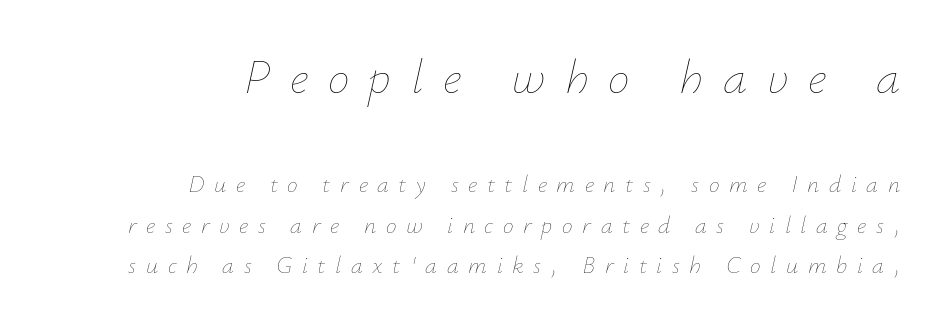
{"italic": "yes", "lean": "right", "slant_degrees": 12, "bold": "no", "weight": "thin", "width": "normal", "stroke_contrast": "low", "x_height": "small", "monospaced": "no", "underline": "no", "align": "right", "line_spacing": "normal", "line_spacing_ratio": 1.69, "letter_spacing": "wide", "letter_spacing_em": 0.4, "larger_block": "first", "size_ratio": 2.04, "glyph_px": 49}
